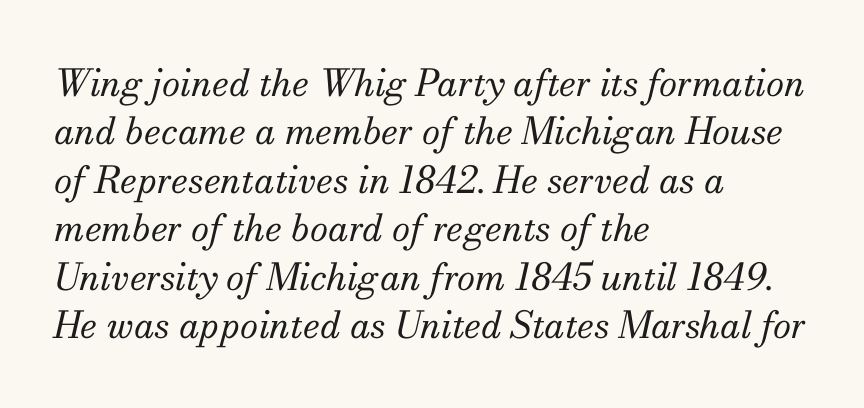
Observe the ordinary spacing: letters are neighbours, not strangers. Beneath every word, the page is bare. These lines are rendered in a variable-pitch font. The strokes carry an ordinary text weight at most. Regarding serifs, this sample has them.
